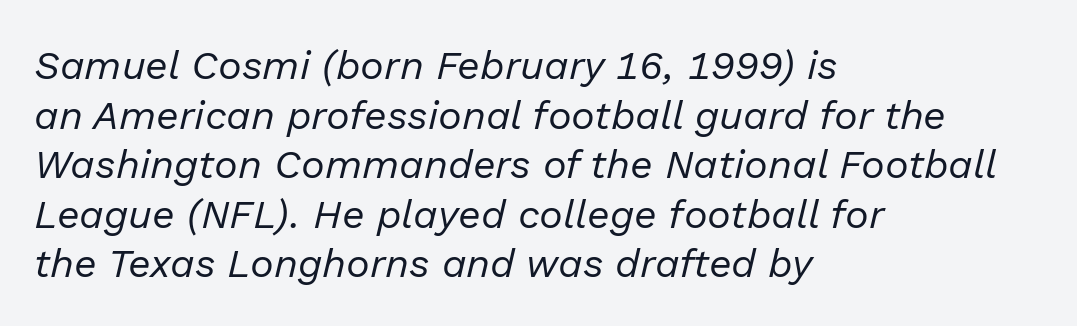
{"italic": "yes", "lean": "right", "slant_degrees": 13, "bold": "no", "weight": "regular", "width": "normal", "stroke_contrast": "low", "x_height": "medium", "monospaced": "no", "underline": "no", "align": "left", "line_spacing_ratio": 1.24, "letter_spacing": "normal", "letter_spacing_em": 0.0, "glyph_px": 40}
